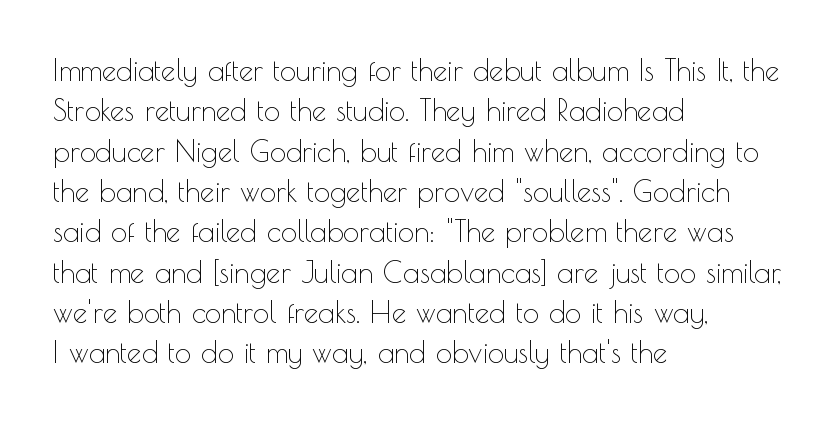
Q: Is the text bold? A: No.
Q: Is the text italic (slanted)? A: No, it is upright.
Q: Is the typeface a serif or a sans-serif typeface? A: Sans-serif.
Q: Is the text underlined? A: No.
Q: How is the paragraph aligned? A: Left-aligned.
Q: Is the spacing between letters normal or unusually wide? A: Normal.
Q: Is the spacing between lines tight, normal or loose? A: Normal.
Q: Width (condensed, normal, or wide)? A: Normal.
Q: x-height? A: Small.
Q: Monospaced? A: No.
